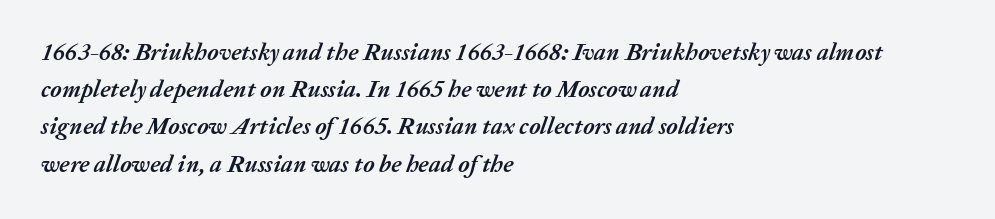
{"italic": "yes", "lean": "right", "slant_degrees": 20, "bold": "yes", "underline": "no", "align": "left", "line_spacing": "normal", "line_spacing_ratio": 1.55, "letter_spacing": "normal", "letter_spacing_em": 0.0, "glyph_px": 24}
